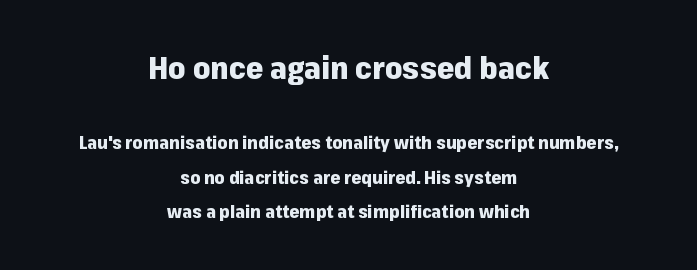
{"serif": "no", "italic": "no", "bold": "yes", "weight": "heavy", "width": "normal", "stroke_contrast": "low", "x_height": "medium", "monospaced": "no", "underline": "no", "align": "center", "line_spacing": "loose", "line_spacing_ratio": 1.92, "letter_spacing": "normal", "letter_spacing_em": 0.0, "larger_block": "first", "size_ratio": 1.72, "glyph_px": 31}
